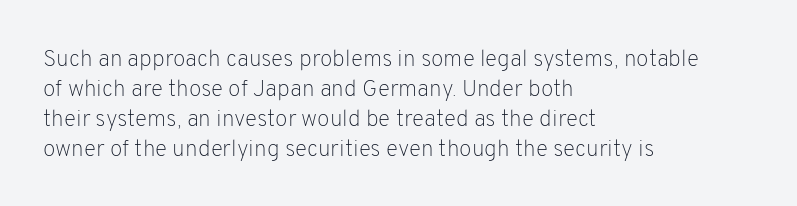
{"italic": "no", "bold": "no", "underline": "no", "align": "left", "line_spacing": "normal", "line_spacing_ratio": 1.3, "letter_spacing": "normal", "letter_spacing_em": 0.0, "glyph_px": 23}
